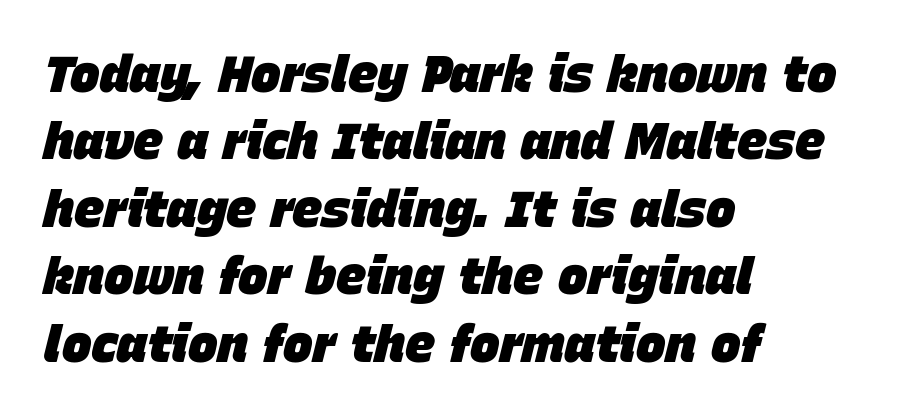
The image shows 50 px heavy type, italic (leaning right); set left-aligned, normal line spacing (1.35x), normal letter spacing, not underlined; low stroke contrast and a large x-height.
